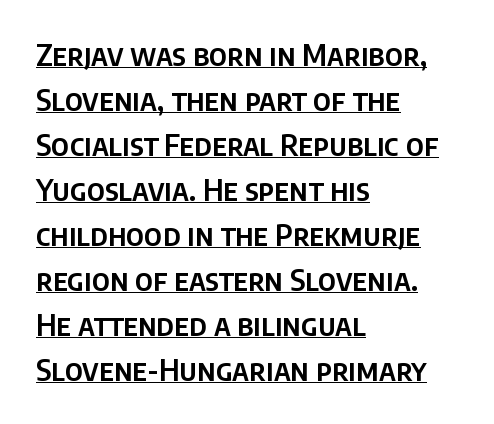
{"serif": "no", "italic": "no", "width": "normal", "stroke_contrast": "low", "x_height": "large", "monospaced": "no", "underline": "yes", "align": "left", "line_spacing": "normal", "line_spacing_ratio": 1.55, "letter_spacing": "normal", "letter_spacing_em": 0.0, "glyph_px": 29}
